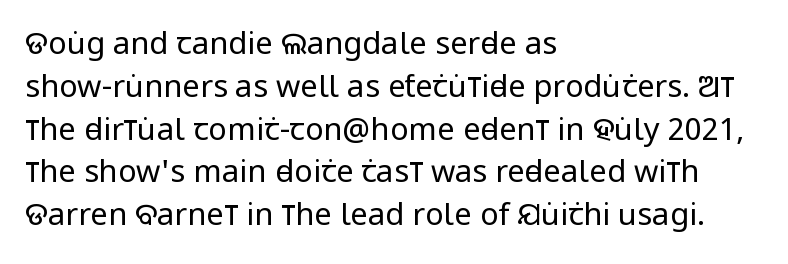
{"serif": "no", "italic": "no", "bold": "no", "weight": "regular", "width": "condensed", "stroke_contrast": "low", "x_height": "large", "monospaced": "no", "underline": "no", "align": "left", "line_spacing": "normal", "line_spacing_ratio": 1.38, "letter_spacing": "normal", "letter_spacing_em": 0.0, "glyph_px": 31}
